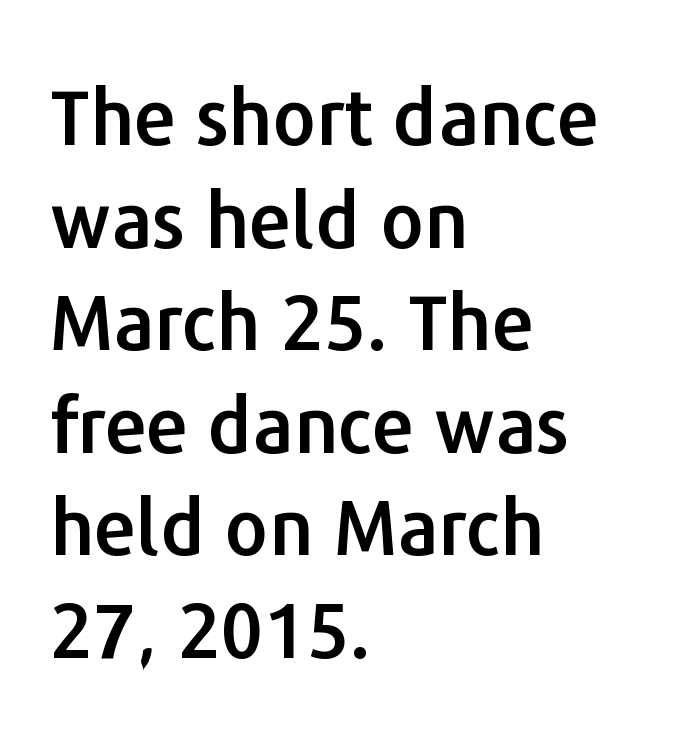
The axis of the letterforms is exactly vertical. The passage shown is typed in a proportional face where columns would drift. The passage shown stacks its lines at a standard gap. Bare-footed words on every line.
